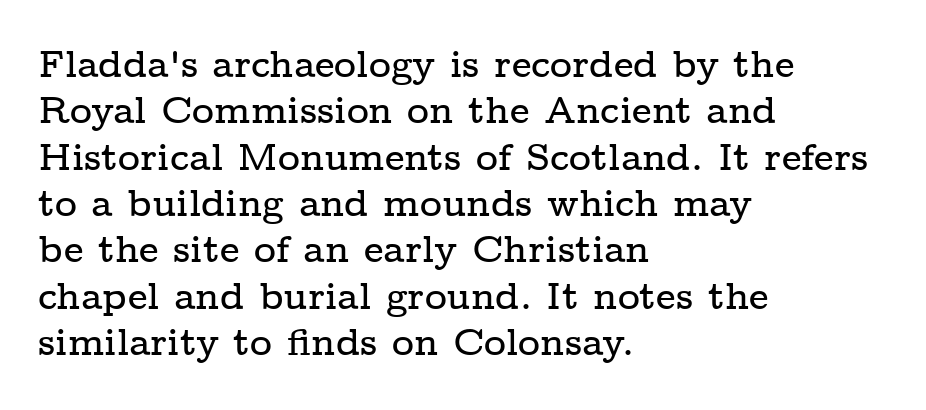
The image shows 38 px wide serif type, upright; set left-aligned, line spacing 1.22x, normal letter spacing, not underlined; low stroke contrast and a medium x-height.
